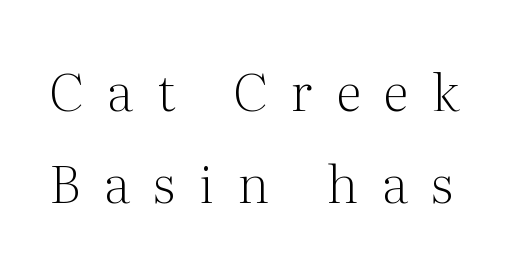
Letters have the restrained weight of plain body copy at most. Regarding serifs, this sample has them. The specimen reads as upright at a glance. A bare baseline throughout the passage. Inter-character spacing is expanded well beyond the font's built-in metrics.
